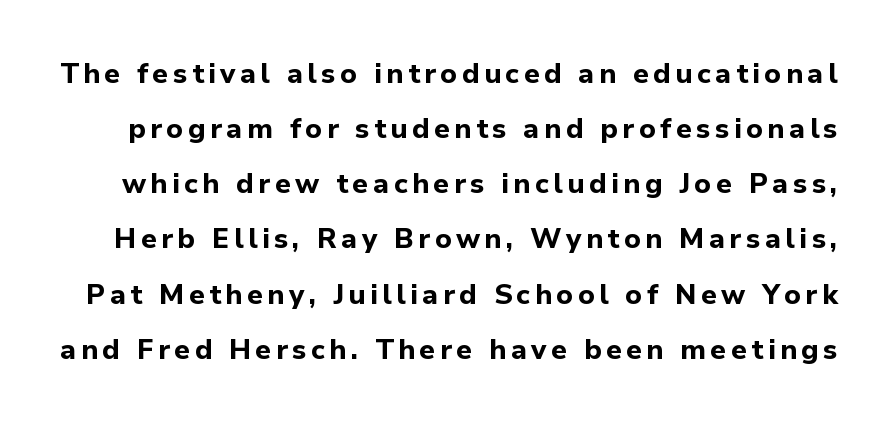
Q: Is the text bold? A: Yes.
Q: Is the text italic (slanted)? A: No, it is upright.
Q: Is the typeface a serif or a sans-serif typeface? A: Sans-serif.
Q: Is the text underlined? A: No.
Q: Is the spacing between lines tight, normal or loose? A: Loose.
Q: Width (condensed, normal, or wide)? A: Normal.
Q: Stroke contrast? A: Low.
Q: x-height? A: Medium.
Q: Monospaced? A: No.
